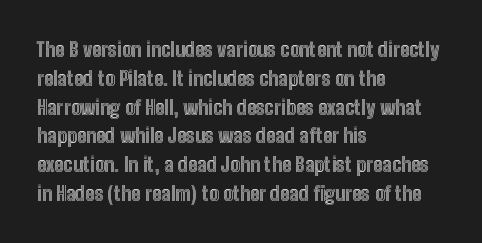
The image shows 20 px text type, upright; set left-aligned, normal line spacing (1.44x), normal letter spacing, not underlined.
